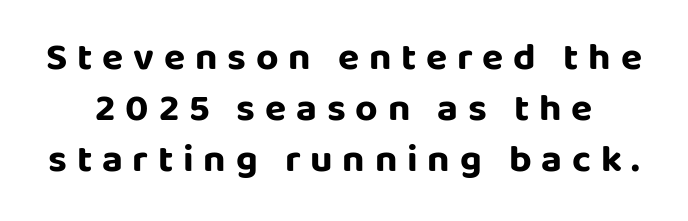
{"serif": "no", "italic": "no", "bold": "yes", "weight": "bold", "width": "normal", "stroke_contrast": "low", "x_height": "large", "monospaced": "no", "underline": "no", "line_spacing": "normal", "line_spacing_ratio": 1.31, "letter_spacing": "wide", "letter_spacing_em": 0.25, "glyph_px": 39}
